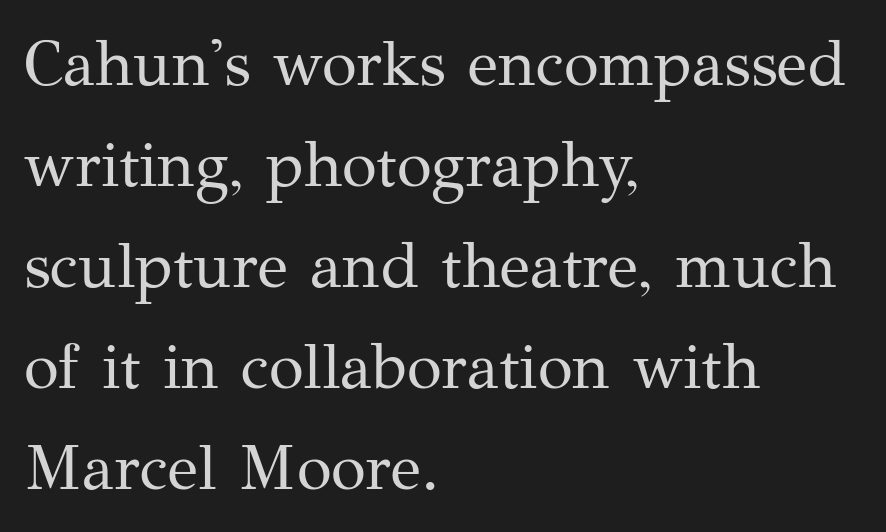
Q: Is the text bold? A: No.
Q: Is the text italic (slanted)? A: No, it is upright.
Q: Is the typeface a serif or a sans-serif typeface? A: Serif.
Q: Is the text underlined? A: No.
Q: How is the paragraph aligned? A: Left-aligned.
Q: Is the spacing between letters normal or unusually wide? A: Normal.
Q: Is the spacing between lines tight, normal or loose? A: Normal.
Q: Width (condensed, normal, or wide)? A: Normal.
Q: Stroke contrast? A: Medium.
Q: x-height? A: Medium.
Q: Monospaced? A: No.
